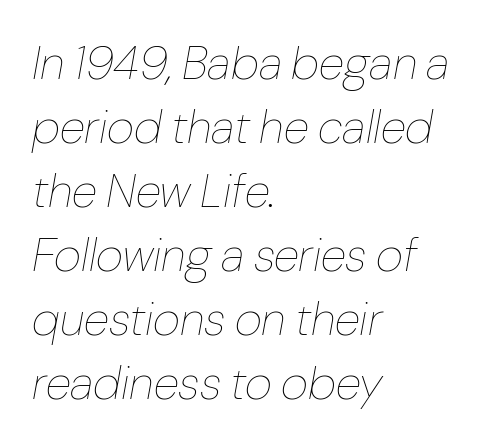
The image shows 47 px thin type, italic (leaning right); set left-aligned, normal line spacing (1.36x), normal letter spacing, not underlined; low stroke contrast and a medium x-height.
